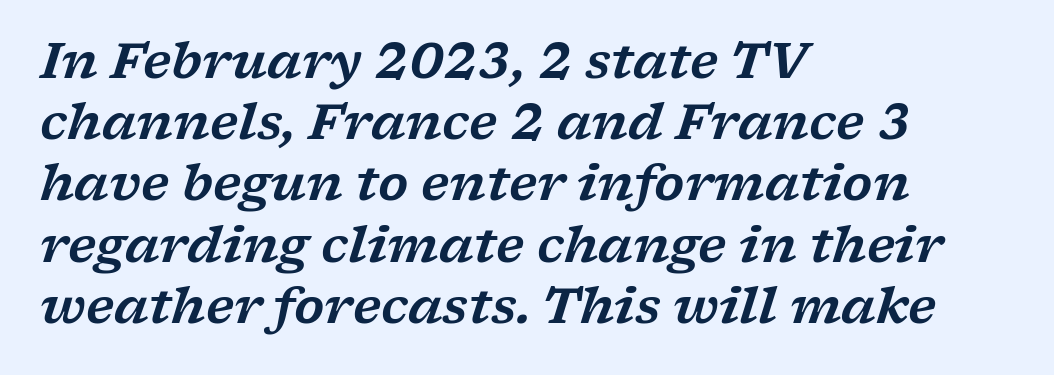
Q: Is the text italic (slanted)? A: Yes, it leans right by about 17 degrees.
Q: Is the typeface a serif or a sans-serif typeface? A: Serif.
Q: Is the text underlined? A: No.
Q: How is the paragraph aligned? A: Left-aligned.
Q: Is the spacing between letters normal or unusually wide? A: Normal.
Q: Is the spacing between lines tight, normal or loose? A: Normal.
Q: Width (condensed, normal, or wide)? A: Wide.
Q: Stroke contrast? A: Low.
Q: x-height? A: Medium.
Q: Monospaced? A: No.
